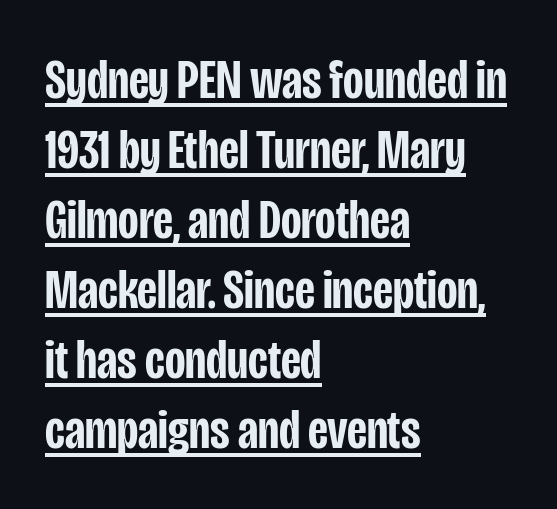
Q: Is the text bold? A: Semi-bold.
Q: Is the text italic (slanted)? A: No, it is upright.
Q: Is the typeface a serif or a sans-serif typeface? A: Sans-serif.
Q: Is the text underlined? A: Yes.
Q: How is the paragraph aligned? A: Left-aligned.
Q: Is the spacing between letters normal or unusually wide? A: Normal.
Q: Is the spacing between lines tight, normal or loose? A: Normal.
Q: Width (condensed, normal, or wide)? A: Condensed.
Q: Stroke contrast? A: Low.
Q: x-height? A: Large.
Q: Monospaced? A: No.
